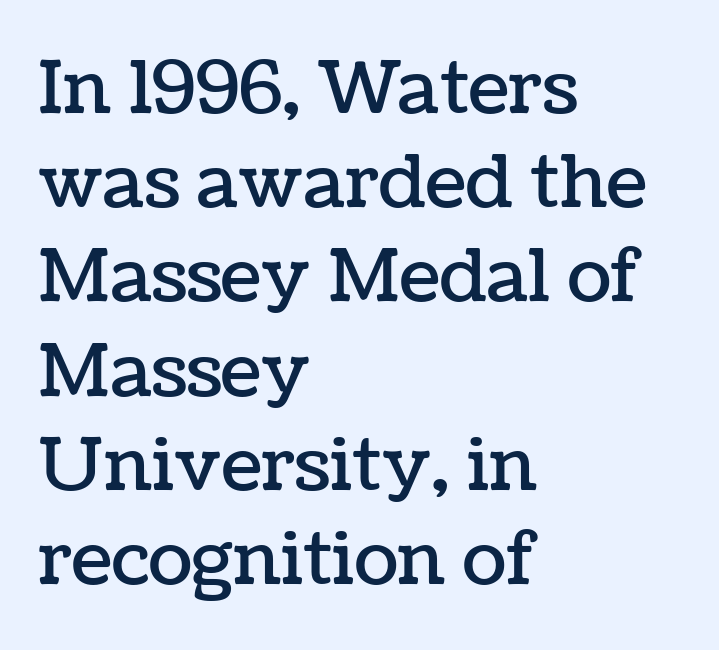
{"italic": "no", "width": "normal", "stroke_contrast": "low", "x_height": "medium", "monospaced": "no", "underline": "no", "align": "left", "line_spacing": "normal", "line_spacing_ratio": 1.29, "letter_spacing": "normal", "letter_spacing_em": 0.0, "glyph_px": 73}
